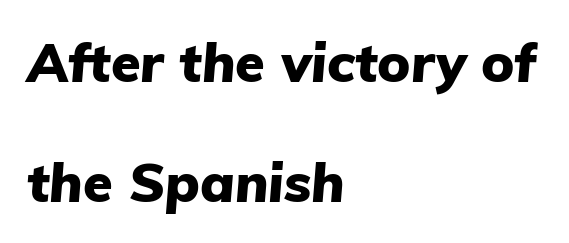
{"italic": "yes", "lean": "right", "slant_degrees": 5, "bold": "yes", "weight": "heavy", "width": "normal", "stroke_contrast": "low", "x_height": "medium", "monospaced": "no", "underline": "no", "align": "left", "line_spacing": "loose", "line_spacing_ratio": 2.22, "letter_spacing": "normal", "letter_spacing_em": 0.0, "glyph_px": 54}
